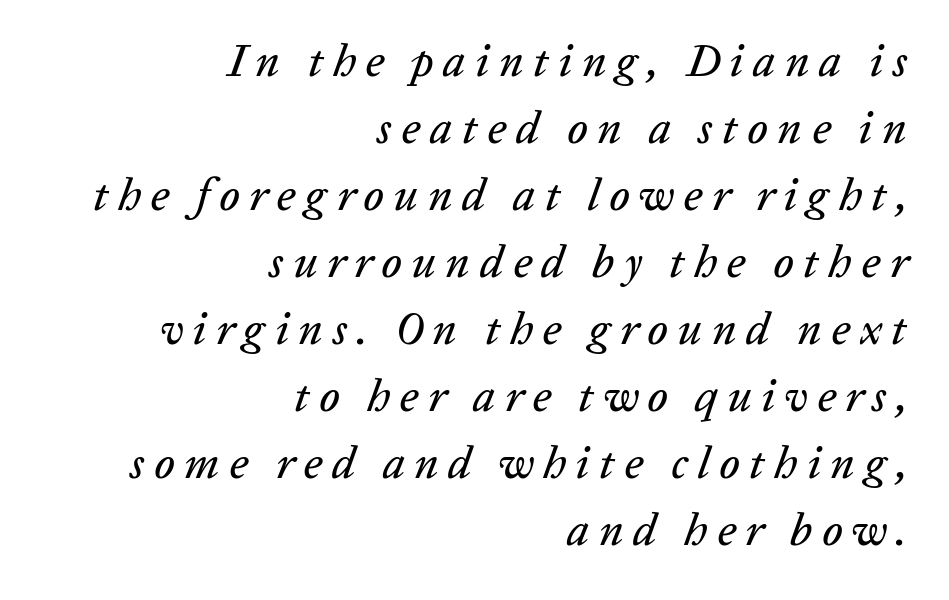
{"italic": "yes", "lean": "right", "slant_degrees": 20, "width": "normal", "stroke_contrast": "low", "x_height": "medium", "monospaced": "no", "underline": "no", "align": "right", "line_spacing": "normal", "line_spacing_ratio": 1.49, "letter_spacing": "wide", "letter_spacing_em": 0.21, "glyph_px": 45}
